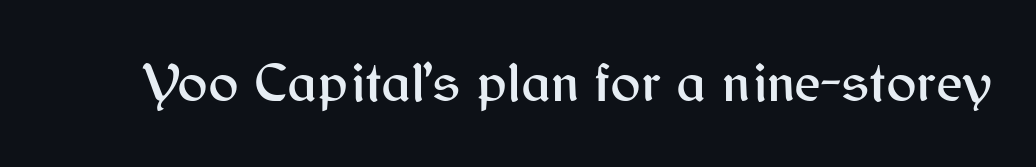
{"serif": "no", "italic": "no", "width": "normal", "stroke_contrast": "medium", "x_height": "medium", "monospaced": "no", "underline": "no", "letter_spacing": "normal", "letter_spacing_em": 0.0, "glyph_px": 57}
